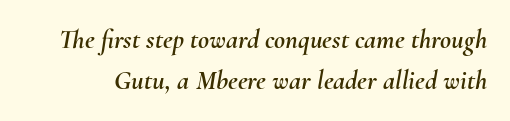
The image shows 27 px text type, italic (leaning right); set normal line spacing (1.53x), normal letter spacing, not underlined.
